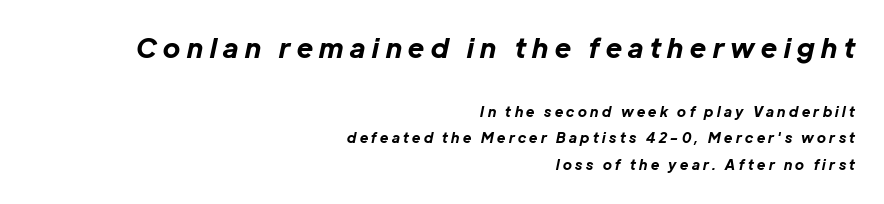
Nobody drew a line under any word here. These lines have a slow, spaced-out rhythm from letter to letter. Quick note: interline space is abundant. The setting favours the right margin, as signatures and pull-quotes sometimes do. Which chunk is bigger? The first one — the top block dwarfs the bottom.
